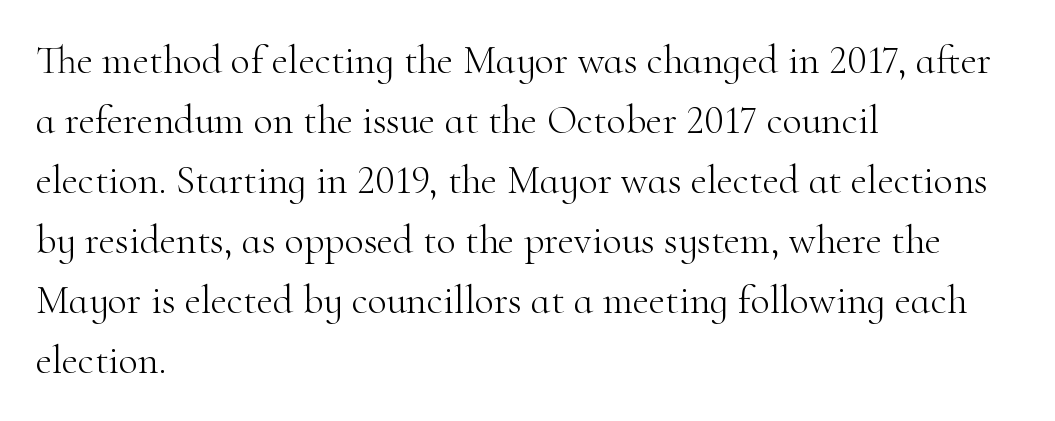
Q: Is the text bold? A: No.
Q: Is the text italic (slanted)? A: No, it is upright.
Q: Is the typeface a serif or a sans-serif typeface? A: Serif.
Q: Is the text underlined? A: No.
Q: How is the paragraph aligned? A: Left-aligned.
Q: Is the spacing between letters normal or unusually wide? A: Normal.
Q: Is the spacing between lines tight, normal or loose? A: Normal.
Q: Width (condensed, normal, or wide)? A: Normal.
Q: Stroke contrast? A: High.
Q: x-height? A: Small.
Q: Monospaced? A: No.
